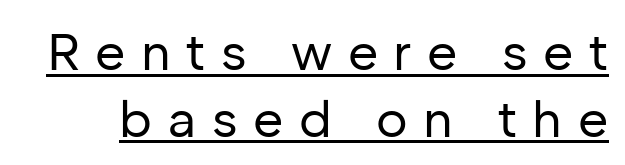
Q: Is the text bold? A: No.
Q: Is the text italic (slanted)? A: No, it is upright.
Q: Is the typeface a serif or a sans-serif typeface? A: Sans-serif.
Q: Is the text underlined? A: Yes.
Q: Is the spacing between letters normal or unusually wide? A: Unusually wide.
Q: Is the spacing between lines tight, normal or loose? A: Normal.
Q: Width (condensed, normal, or wide)? A: Normal.
Q: Stroke contrast? A: Low.
Q: x-height? A: Medium.
Q: Monospaced? A: No.
